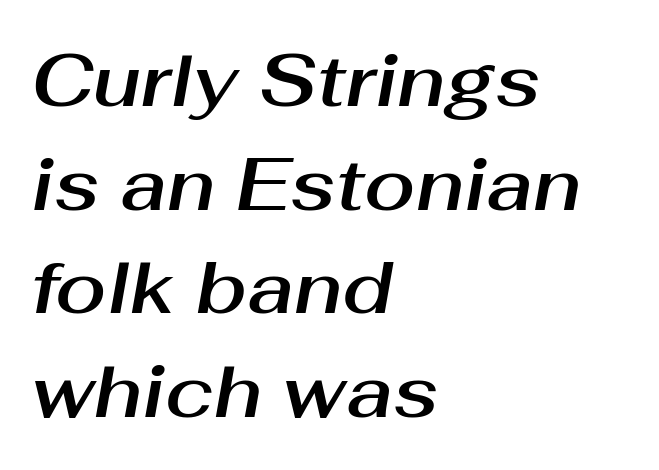
Is the block centered? No — it sits flush against the left margin. Think of a printed novel: that variable character pitch is what you see here. The axis of the letterforms is tilted away from vertical. The foot of each line stays bare and open. The rendering keeps characters at their native spacing. The block of text has a typical density, with ordinary space between rows.
